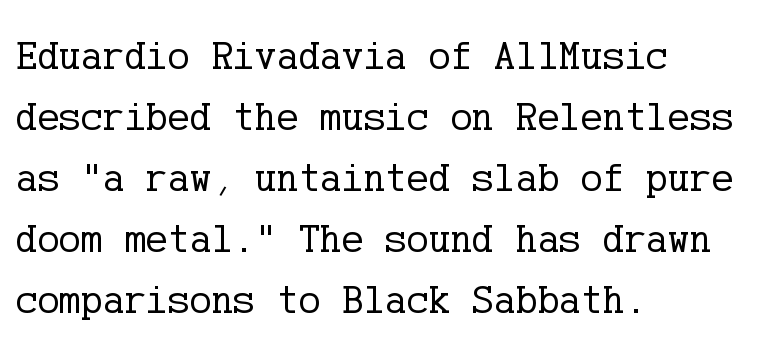
Here the glyphs are tracked normally, forming tight word shapes. One-word summary of the alignment: left. Letterform terminals end in serifs throughout the passage. Line spacing here is normal. On a weight scale, this lands at 450 or below. Is there any slant? The stems are plumb.
